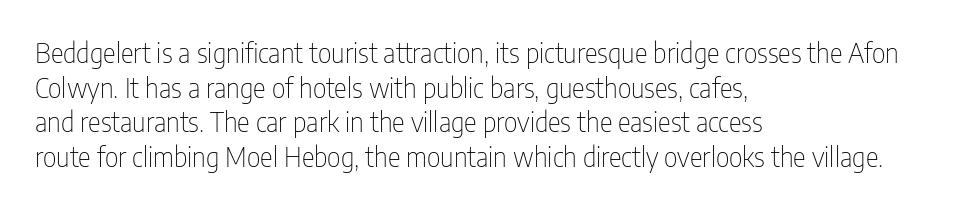
{"italic": "no", "bold": "no", "underline": "no", "align": "left", "line_spacing": "normal", "line_spacing_ratio": 1.28, "letter_spacing": "normal", "letter_spacing_em": 0.0, "glyph_px": 27}
